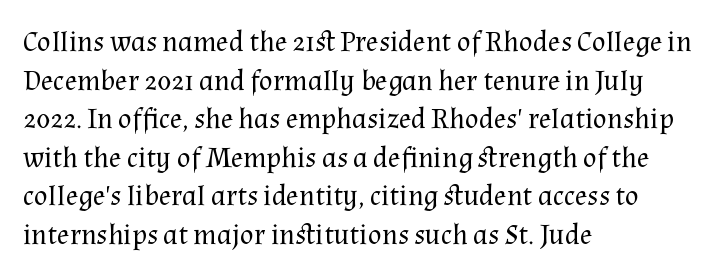
The cut favours lightness, reaching ordinary text weight at its darkest. Do the characters align in a grid? No, the font is proportional. Decoration check: the copy has no underline. Vertically, the passage feels balanced, rows spaced as you'd expect.
